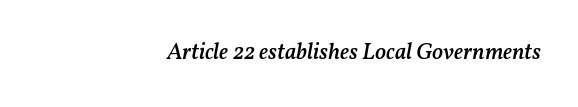
Q: Is the text bold? A: Semi-bold.
Q: Is the text italic (slanted)? A: Yes, it leans right by about 11 degrees.
Q: Is the text underlined? A: No.
Q: How is the paragraph aligned? A: Right-aligned.
Q: Is the spacing between letters normal or unusually wide? A: Normal.
